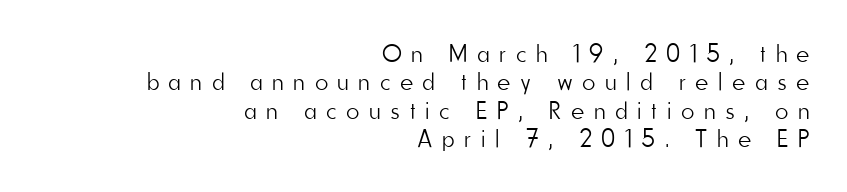
The image shows 25 px text type, upright; set right-aligned, tight line spacing (1.14x), unusually wide letter spacing (+0.4 em), not underlined.
